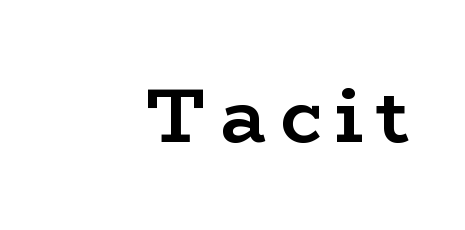
It's the straight-up-and-down kind of type. These words are printed bold, with thick strokes throughout. Check where the strokes stop: tiny serifs finish them off. Clear beneath every line of the passage.
